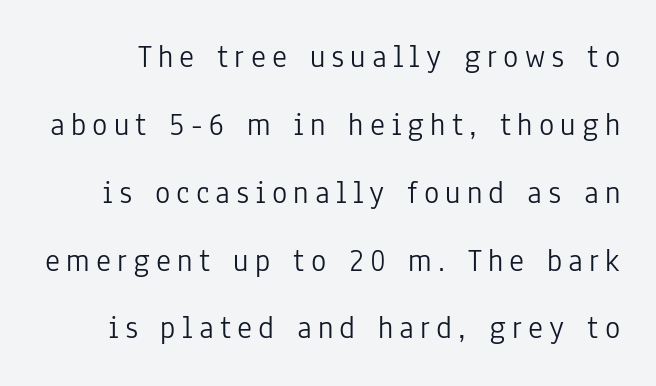
Q: Is the text bold? A: No.
Q: Is the text italic (slanted)? A: No, it is upright.
Q: Is the typeface a serif or a sans-serif typeface? A: Sans-serif.
Q: Is the text underlined? A: No.
Q: Is the spacing between lines tight, normal or loose? A: Loose.
Q: Width (condensed, normal, or wide)? A: Condensed.
Q: Stroke contrast? A: Low.
Q: x-height? A: Medium.
Q: Monospaced? A: No.
